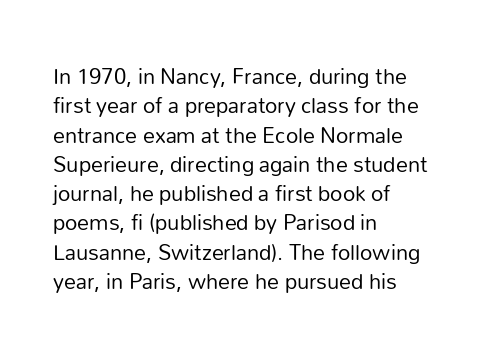
Q: Is the text bold? A: No.
Q: Is the text italic (slanted)? A: No, it is upright.
Q: Is the text underlined? A: No.
Q: How is the paragraph aligned? A: Left-aligned.
Q: Is the spacing between letters normal or unusually wide? A: Normal.
